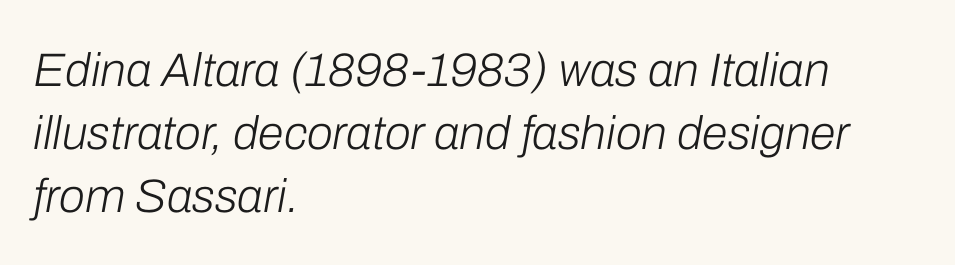
The image shows 47 px light type, italic (leaning right); set left-aligned, normal line spacing (1.34x), normal letter spacing, not underlined; low stroke contrast and a medium x-height.
